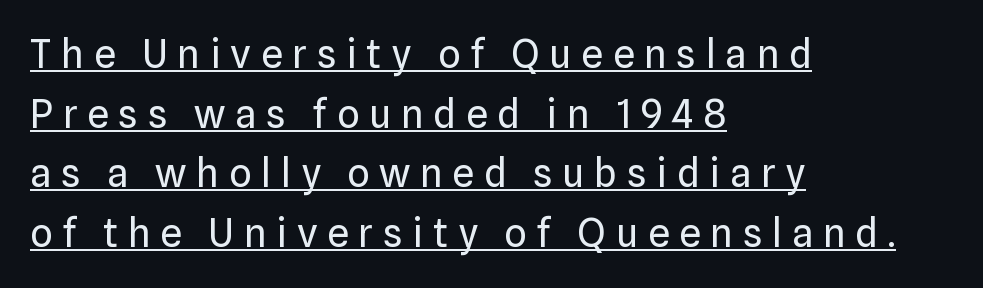
The image shows 39 px regular-weight sans-serif type, upright; set left-aligned, normal line spacing (1.53x), unusually wide letter spacing (+0.25 em), underlined; low stroke contrast and a medium x-height.
